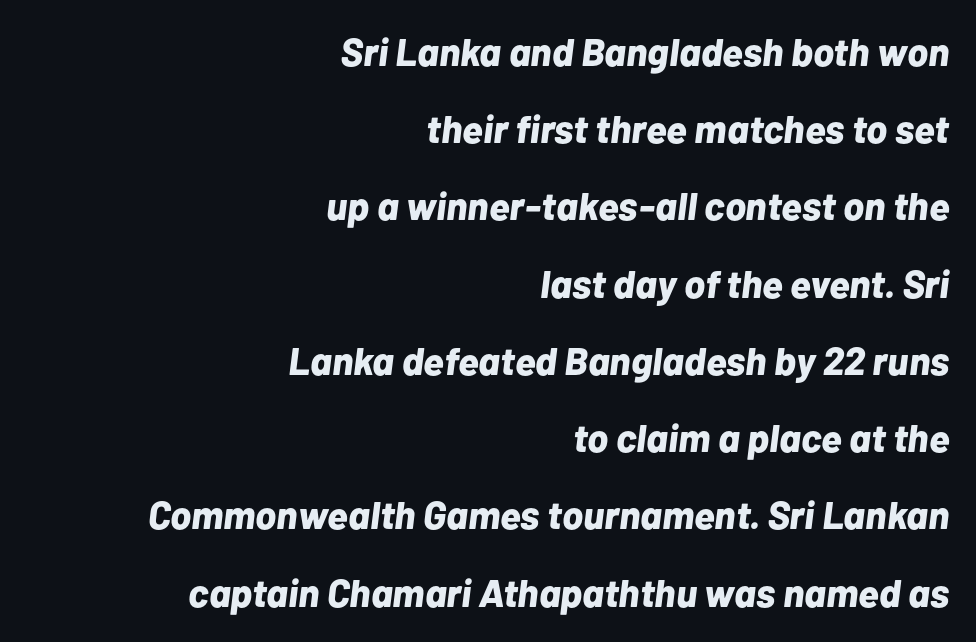
The image shows 39 px bold type, italic (leaning right); set right-aligned, loose line spacing (1.98x), normal letter spacing, not underlined; low stroke contrast and a medium x-height.
